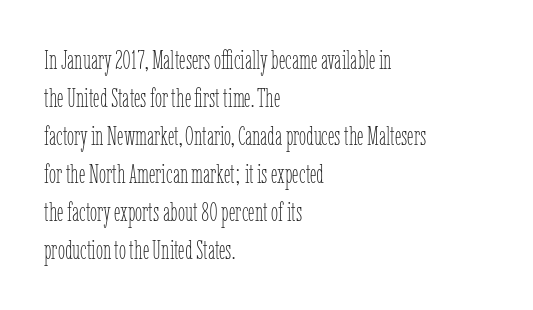
The image shows 26 px text type, upright; set left-aligned, normal line spacing (1.46x), normal letter spacing, not underlined.
